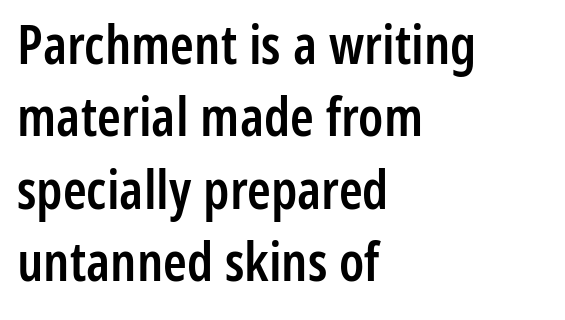
Q: Is the text bold? A: Semi-bold.
Q: Is the text italic (slanted)? A: No, it is upright.
Q: Is the typeface a serif or a sans-serif typeface? A: Sans-serif.
Q: Is the text underlined? A: No.
Q: How is the paragraph aligned? A: Left-aligned.
Q: Is the spacing between letters normal or unusually wide? A: Normal.
Q: Is the spacing between lines tight, normal or loose? A: Normal.
Q: Width (condensed, normal, or wide)? A: Condensed.
Q: Stroke contrast? A: Low.
Q: x-height? A: Medium.
Q: Monospaced? A: No.
